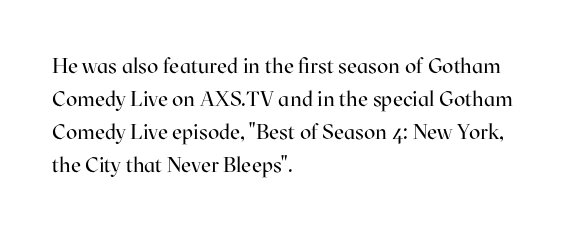
The image shows 21 px text type, upright; set left-aligned, normal line spacing (1.57x), normal letter spacing, not underlined.
